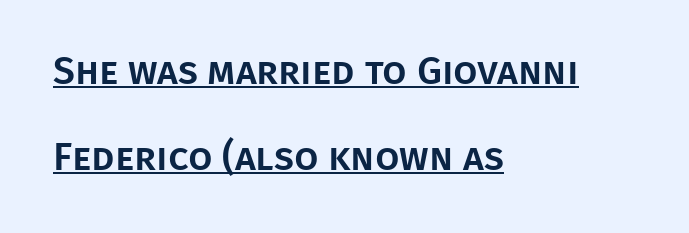
The image shows 39 px sans-serif type, upright; set left-aligned, loose line spacing (2.21x), normal letter spacing, underlined; low stroke contrast and a large x-height.
